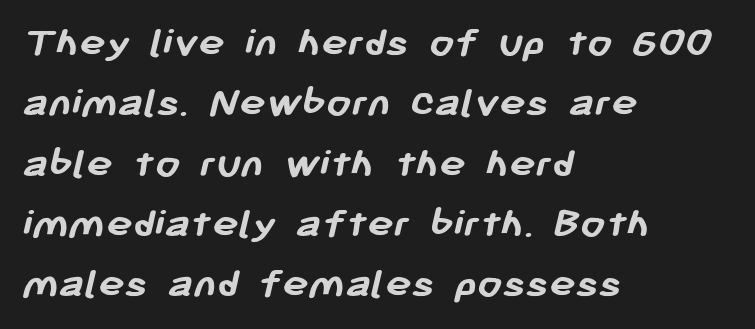
{"serif": "no", "bold": "yes", "weight": "semibold", "width": "normal", "stroke_contrast": "low", "x_height": "medium", "monospaced": "no", "underline": "no", "align": "left", "line_spacing": "normal", "line_spacing_ratio": 1.37, "letter_spacing": "normal", "letter_spacing_em": 0.0, "glyph_px": 44}
